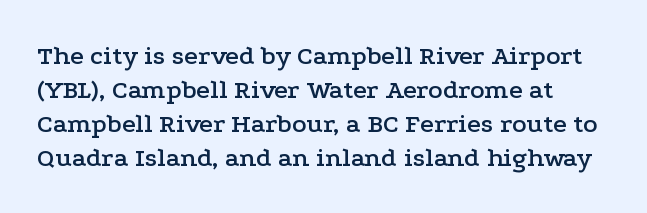
Horizontal bands of white between lines are of average thickness. Each word holds together tightly as a unit, with standard inter-letter gaps. The space beneath each line is pristine and unruled. Does the lettering tilt? It doesn't — this is upright.
